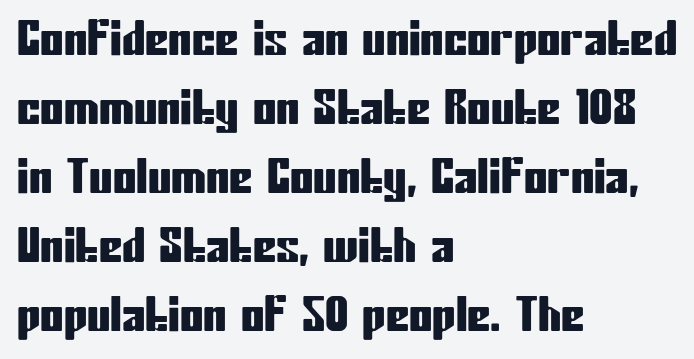
Q: Is the text italic (slanted)? A: No, it is upright.
Q: Is the typeface a serif or a sans-serif typeface? A: Sans-serif.
Q: Is the text underlined? A: No.
Q: How is the paragraph aligned? A: Left-aligned.
Q: Is the spacing between letters normal or unusually wide? A: Normal.
Q: Is the spacing between lines tight, normal or loose? A: Normal.
Q: Width (condensed, normal, or wide)? A: Condensed.
Q: Stroke contrast? A: Low.
Q: x-height? A: Medium.
Q: Monospaced? A: No.
